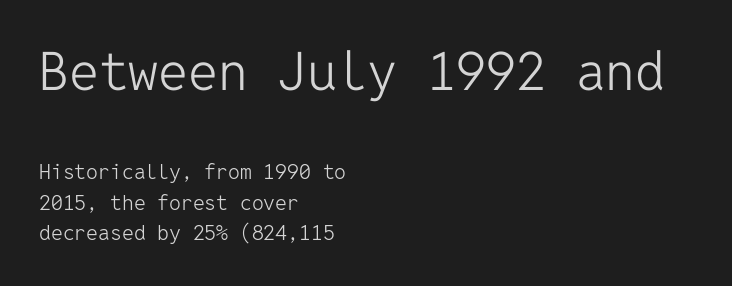
Beneath every word, the page is bare. The face looks like a standard text weight, possibly lighter. The face used here appears at its bigger size in the upper chunk. This sample is left-justified, so line endings fall wherever the words run out.
